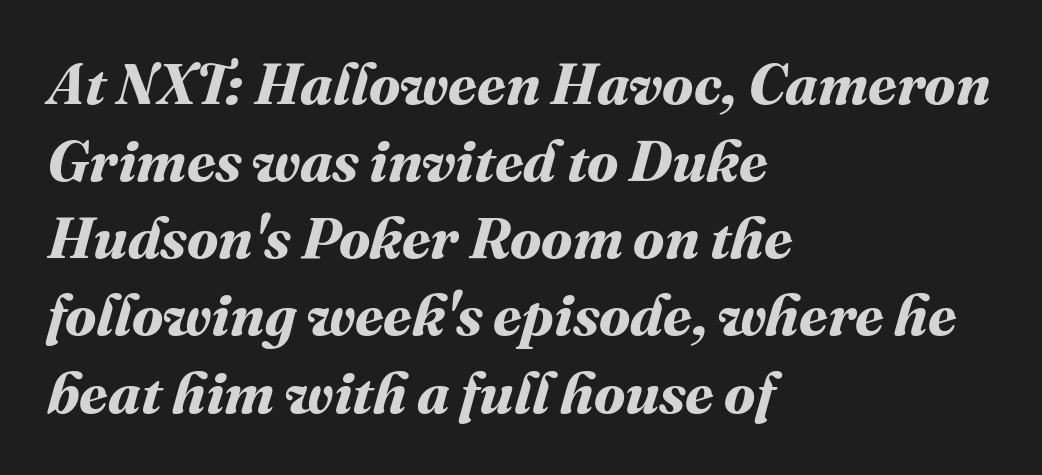
The image shows 58 px bold type; set left-aligned, normal line spacing (1.33x), normal letter spacing, not underlined; medium stroke contrast and a medium x-height.
